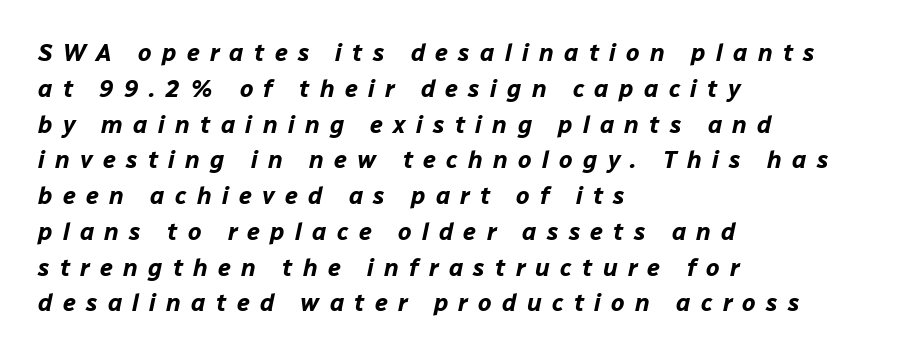
This sample uses expanded letter spacing, leaving extra air between glyphs. Check the space under the baseline: it is left empty. Reading down the block, your eye returns to a fixed left position each line. Does the lettering tilt? It does — this is italic. Evenly set lines give the paragraph a standard silhouette.
